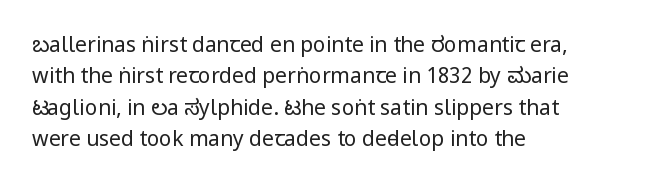
{"italic": "no", "bold": "no", "underline": "no", "align": "left", "line_spacing": "normal", "line_spacing_ratio": 1.49, "letter_spacing": "normal", "letter_spacing_em": 0.0, "glyph_px": 21}
